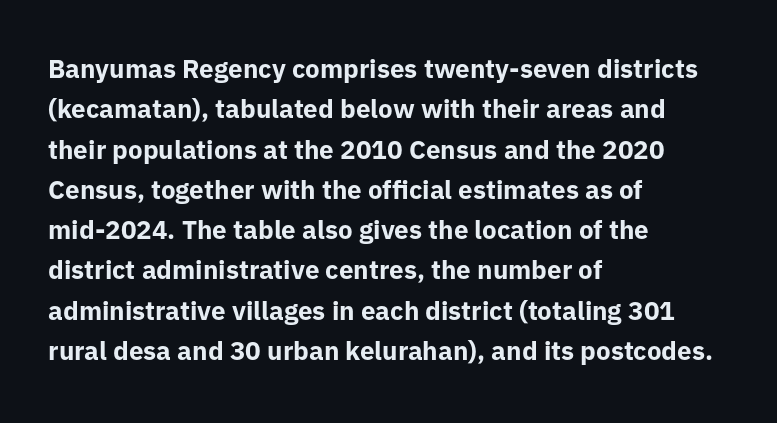
{"italic": "no", "bold": "yes", "underline": "no", "align": "left", "line_spacing": "normal", "line_spacing_ratio": 1.55, "letter_spacing": "normal", "letter_spacing_em": 0.0, "glyph_px": 26}
